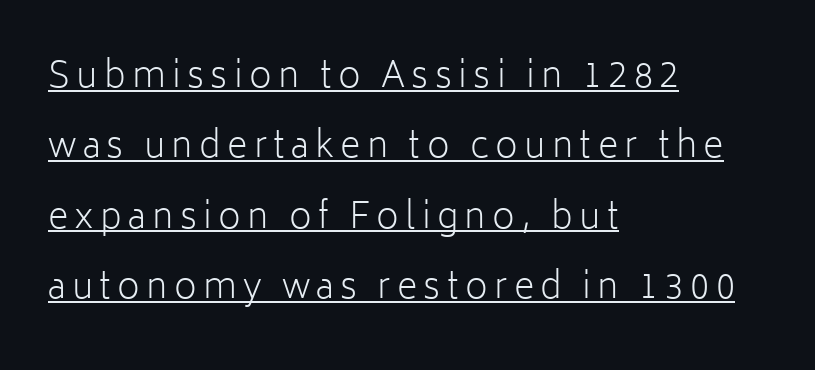
The image shows 35 px light sans-serif type, upright; set left-aligned, loose line spacing (2.01x), underlined; low stroke contrast and a medium x-height.
